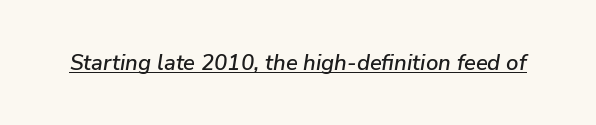
The image shows 22 px text type, italic (leaning right); set normal letter spacing, underlined.
